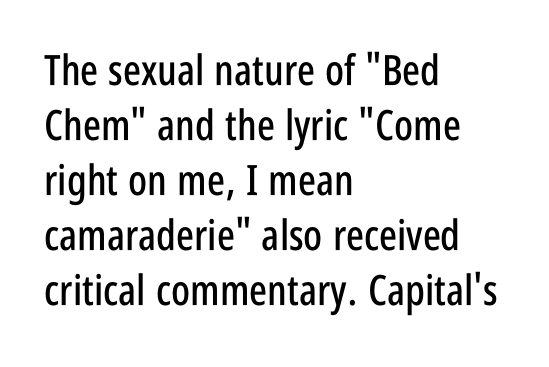
{"serif": "no", "italic": "no", "width": "condensed", "stroke_contrast": "low", "x_height": "large", "monospaced": "no", "underline": "no", "align": "left", "line_spacing": "normal", "line_spacing_ratio": 1.31, "letter_spacing": "normal", "letter_spacing_em": 0.0, "glyph_px": 42}
